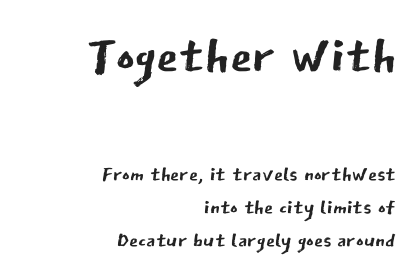
The image shows 72 px regular-weight sans-serif type, upright; set right-aligned, tight line spacing (1.14x), normal letter spacing, not underlined; the first (top) block is 2.48x larger; low stroke contrast and a medium x-height.
